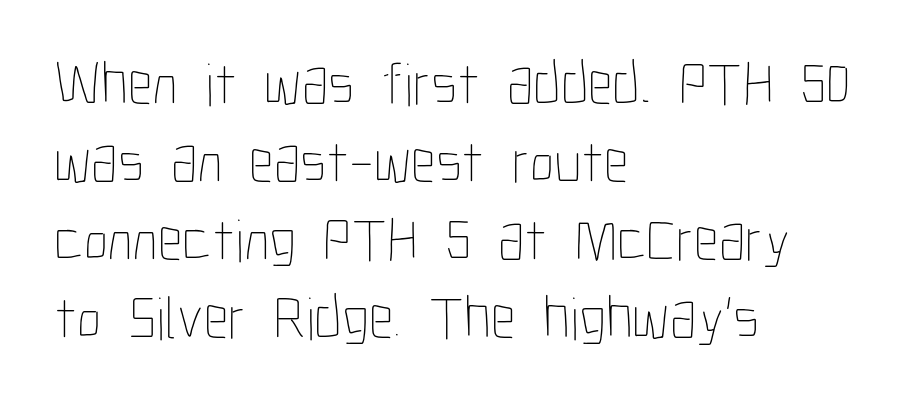
Q: Is the text bold? A: No.
Q: Is the text italic (slanted)? A: No, it is upright.
Q: Is the text underlined? A: No.
Q: How is the paragraph aligned? A: Left-aligned.
Q: Is the spacing between letters normal or unusually wide? A: Normal.
Q: Is the spacing between lines tight, normal or loose? A: Normal.
Q: Width (condensed, normal, or wide)? A: Condensed.
Q: Stroke contrast? A: Low.
Q: x-height? A: Medium.
Q: Monospaced? A: No.
